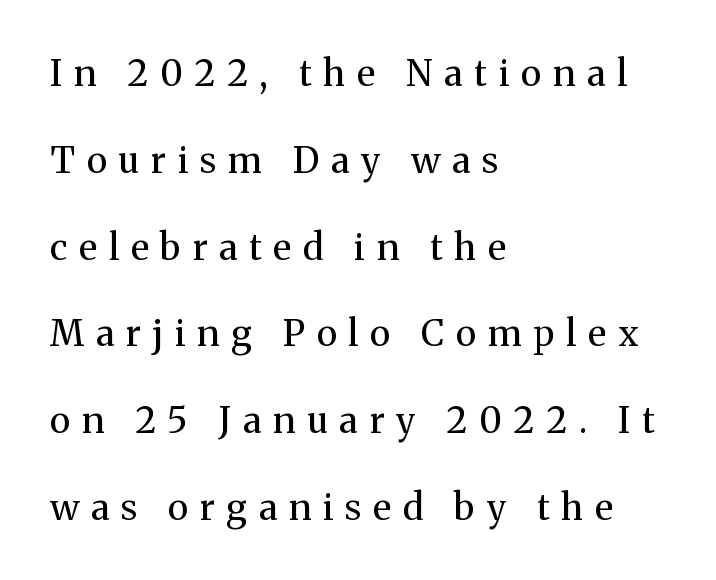
The image shows 36 px regular-weight serif type, upright; set left-aligned, loose line spacing (2.41x), unusually wide letter spacing (+0.33 em), not underlined; medium stroke contrast and a medium x-height.
